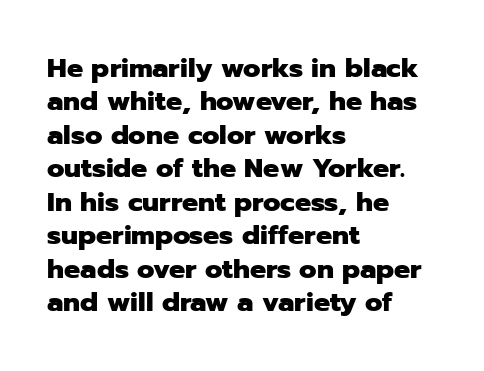
The image shows 27 px bold type, upright; set left-aligned, line spacing 1.24x, normal letter spacing, not underlined.
